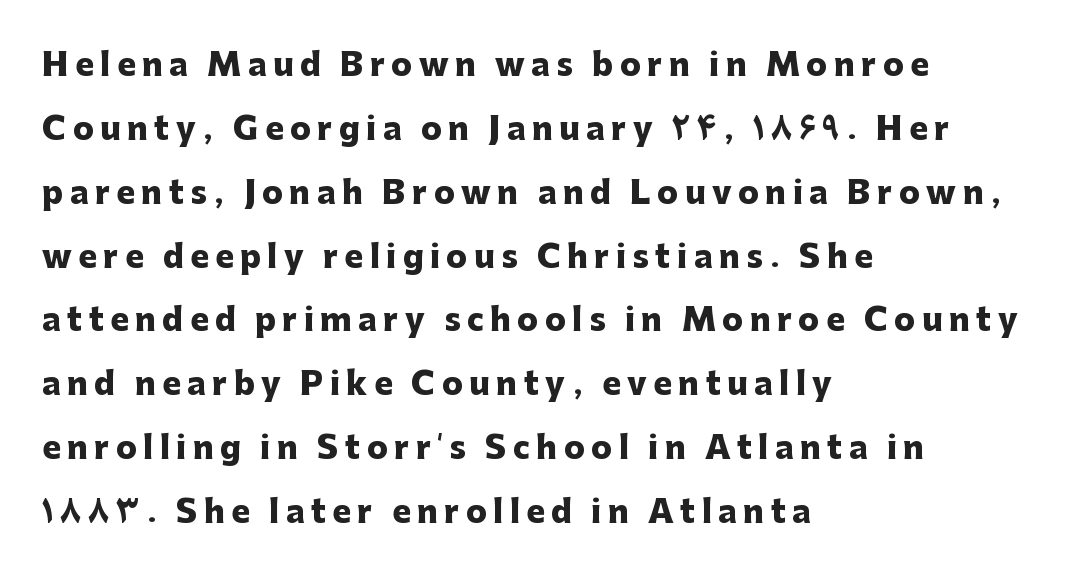
The image shows 31 px heavy sans-serif type, upright; set left-aligned, loose line spacing (2.06x), unusually wide letter spacing (+0.21 em), not underlined; low stroke contrast and a medium x-height.
